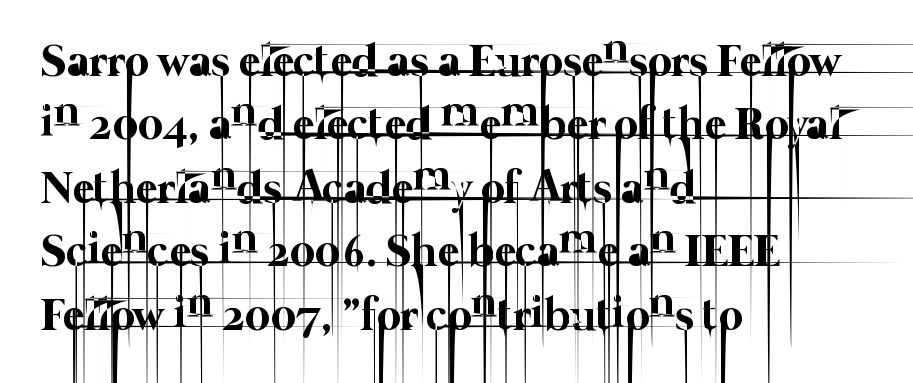
The image shows 46 px thin type; set left-aligned, normal line spacing (1.38x), normal letter spacing, not underlined; low stroke contrast and a medium x-height.
